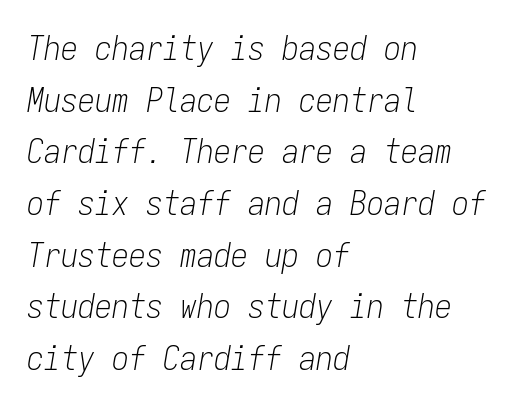
Letter spacing: default. A typesetter would call this monospace, since all characters share one set width. These glyphs show unthickened strokes, regular width or finer. The specimen reads as italic at a glance. Evenly set lines give the paragraph a standard silhouette. Line beginnings align vertically; line endings do not.
